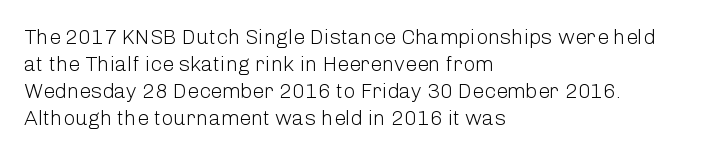
{"italic": "no", "bold": "no", "underline": "no", "align": "left", "line_spacing": "normal", "line_spacing_ratio": 1.29, "letter_spacing": "normal", "letter_spacing_em": 0.0, "glyph_px": 21}
